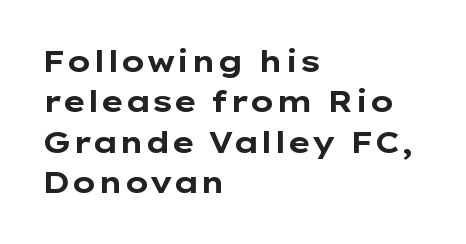
{"serif": "no", "italic": "no", "bold": "yes", "weight": "bold", "width": "wide", "stroke_contrast": "low", "x_height": "medium", "monospaced": "no", "underline": "no", "align": "left", "line_spacing": "normal", "line_spacing_ratio": 1.35, "letter_spacing": "normal", "letter_spacing_em": 0.0, "glyph_px": 30}
